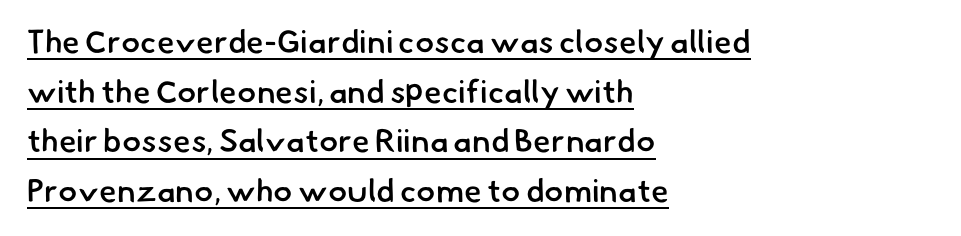
The image shows 32 px semibold sans-serif type; set left-aligned, normal line spacing (1.55x), normal letter spacing, underlined; low stroke contrast and a small x-height.
